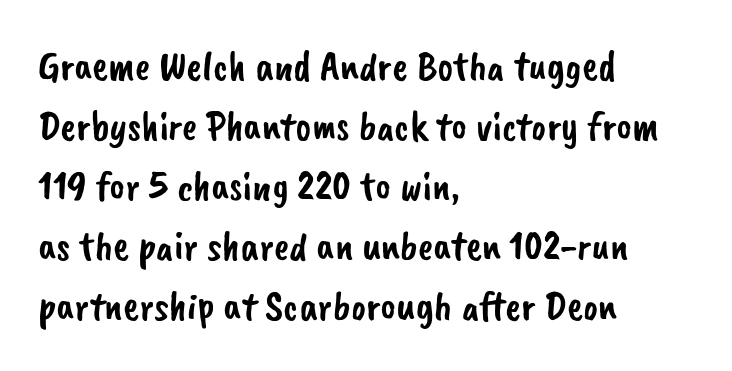
The image shows 42 px sans-serif type; set left-aligned, normal line spacing (1.43x), normal letter spacing, not underlined; low stroke contrast and a small x-height.
